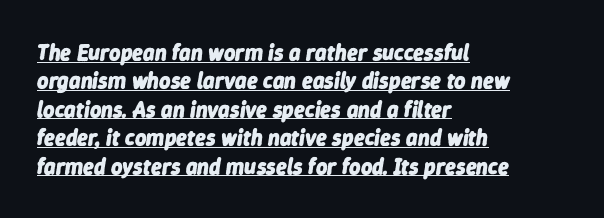
Q: Is the text bold? A: Yes.
Q: Is the text italic (slanted)? A: Yes, it leans right by about 9 degrees.
Q: Is the text underlined? A: Yes.
Q: How is the paragraph aligned? A: Left-aligned.
Q: Is the spacing between letters normal or unusually wide? A: Normal.
Q: Is the spacing between lines tight, normal or loose? A: Normal.
